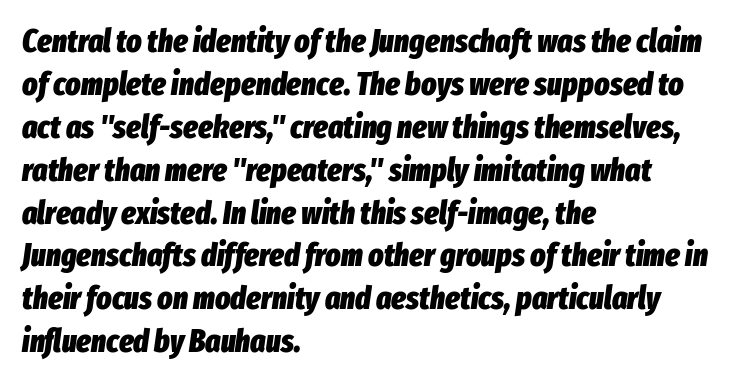
{"italic": "yes", "lean": "right", "slant_degrees": 8, "bold": "yes", "weight": "heavy", "width": "condensed", "stroke_contrast": "low", "x_height": "medium", "monospaced": "no", "underline": "no", "align": "left", "line_spacing": "normal", "line_spacing_ratio": 1.34, "letter_spacing": "normal", "letter_spacing_em": 0.0, "glyph_px": 32}
